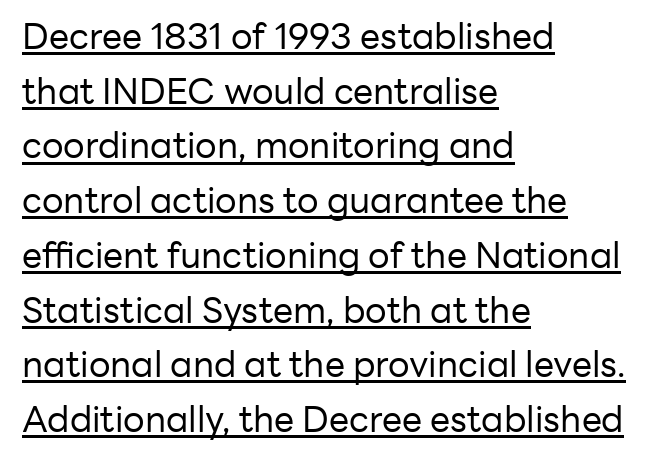
Q: Is the text bold? A: No.
Q: Is the text italic (slanted)? A: No, it is upright.
Q: Is the typeface a serif or a sans-serif typeface? A: Sans-serif.
Q: Is the text underlined? A: Yes.
Q: How is the paragraph aligned? A: Left-aligned.
Q: Is the spacing between letters normal or unusually wide? A: Normal.
Q: Is the spacing between lines tight, normal or loose? A: Normal.
Q: Width (condensed, normal, or wide)? A: Normal.
Q: Stroke contrast? A: Low.
Q: x-height? A: Medium.
Q: Monospaced? A: No.
